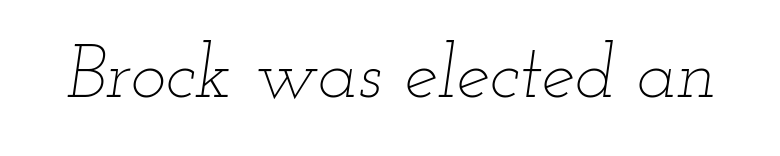
The image shows 75 px thin, wide type, italic (leaning right); set normal letter spacing, not underlined; low stroke contrast and a small x-height.
